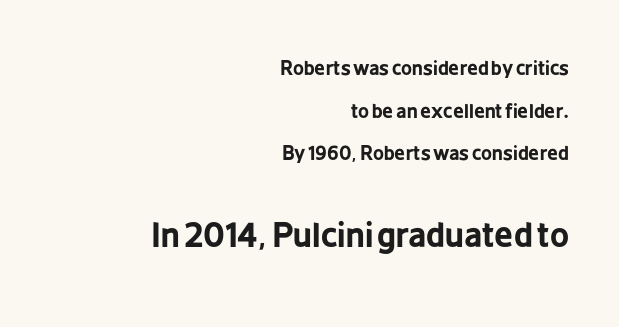
The image shows 33 px bold, condensed sans-serif type, upright; set right-aligned, loose line spacing (2.24x), normal letter spacing, not underlined; the second (bottom) block is 1.74x larger; low stroke contrast and a medium x-height.
